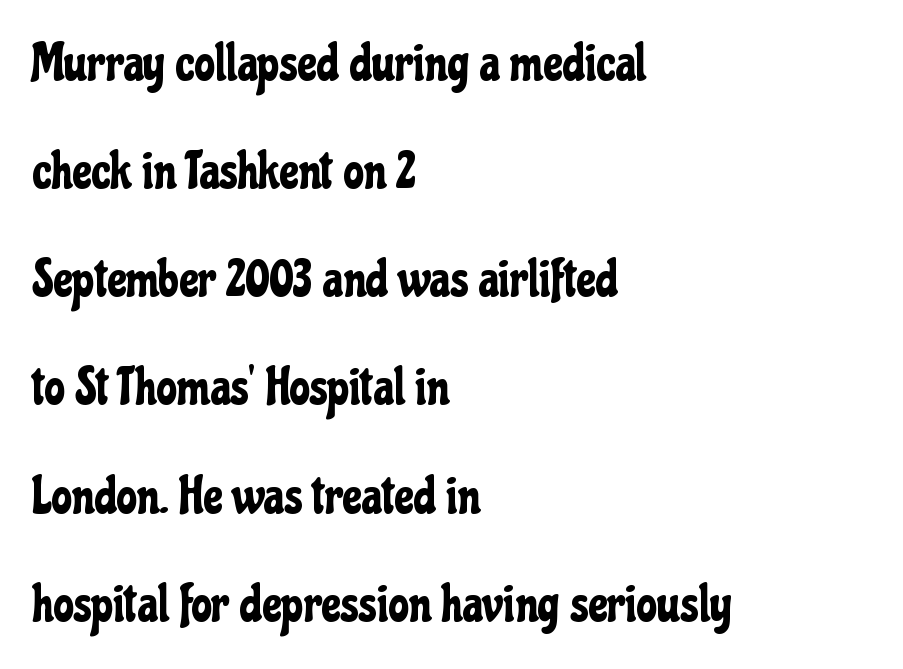
The image shows 52 px condensed sans-serif type, upright; set left-aligned, loose line spacing (2.08x), normal letter spacing, not underlined; low stroke contrast and a medium x-height.
